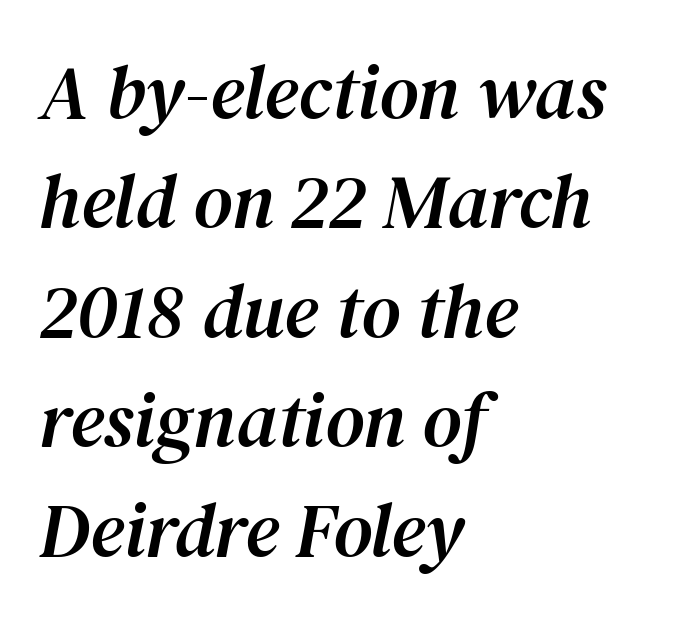
{"serif": "yes", "italic": "yes", "lean": "right", "slant_degrees": 12, "width": "normal", "stroke_contrast": "medium", "x_height": "medium", "monospaced": "no", "underline": "no", "align": "left", "line_spacing": "normal", "line_spacing_ratio": 1.44, "letter_spacing": "normal", "letter_spacing_em": 0.0, "glyph_px": 76}
